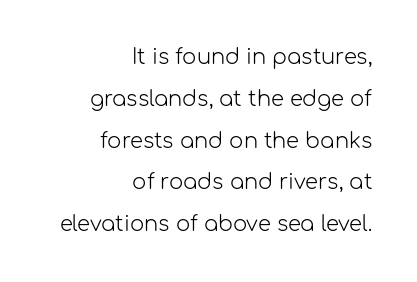
The image shows 21 px text type, upright; set right-aligned, loose line spacing (1.99x), normal letter spacing, not underlined.
